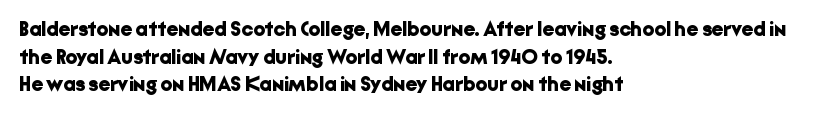
The image shows 21 px bold type, upright; set left-aligned, normal line spacing (1.31x), normal letter spacing, not underlined.
